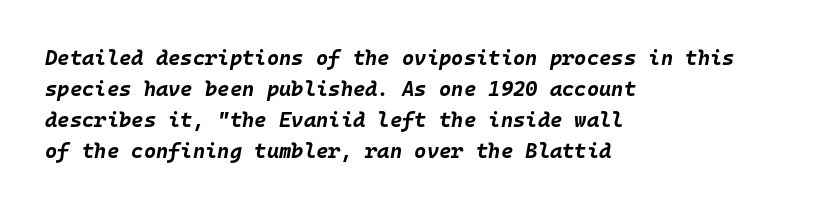
Quick note: interline space is typical. I'd describe the lettering as bold — thick and assertive. The foot of each line stays bare and open. The whole block is typeset with a tilt.
